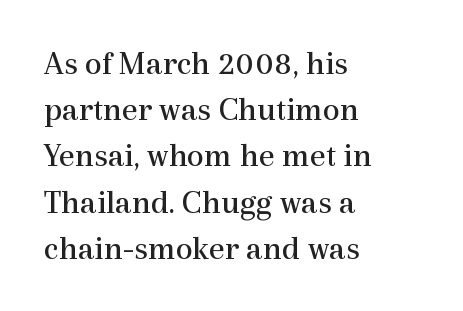
There is no visible air inserted between adjacent glyphs. Stems and bowls with no extra thickness — not bold. Character widths vary here, with narrow letters taking less room than wide ones. Teacher's note: observe the even left margin — that is flush-left alignment.
